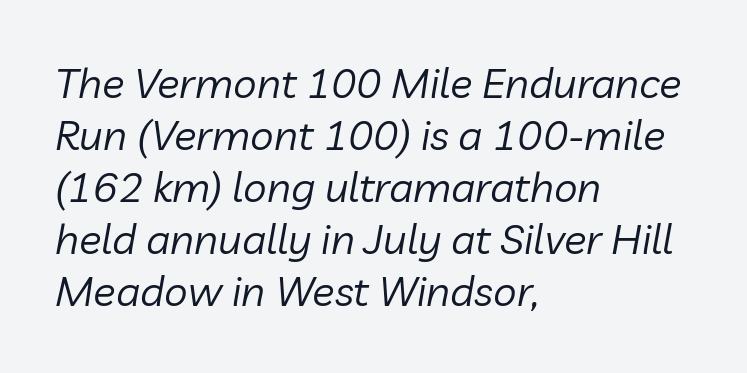
The image shows 42 px regular-weight type, italic (leaning right); set left-aligned, line spacing 1.24x, normal letter spacing, not underlined; low stroke contrast and a medium x-height.
